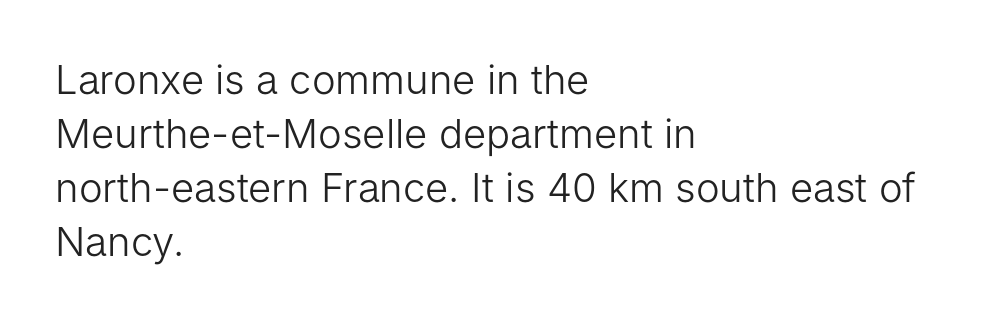
Q: Is the text bold? A: No.
Q: Is the text italic (slanted)? A: No, it is upright.
Q: Is the typeface a serif or a sans-serif typeface? A: Sans-serif.
Q: Is the text underlined? A: No.
Q: How is the paragraph aligned? A: Left-aligned.
Q: Is the spacing between letters normal or unusually wide? A: Normal.
Q: Is the spacing between lines tight, normal or loose? A: Normal.
Q: Width (condensed, normal, or wide)? A: Normal.
Q: Stroke contrast? A: Low.
Q: x-height? A: Medium.
Q: Monospaced? A: No.
